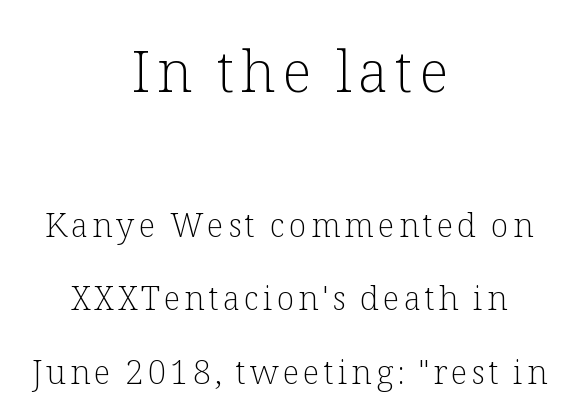
{"serif": "yes", "italic": "no", "bold": "no", "weight": "light", "width": "normal", "stroke_contrast": "low", "x_height": "medium", "monospaced": "no", "underline": "no", "align": "center", "line_spacing": "loose", "line_spacing_ratio": 2.23, "larger_block": "first", "size_ratio": 1.73, "glyph_px": 57}
